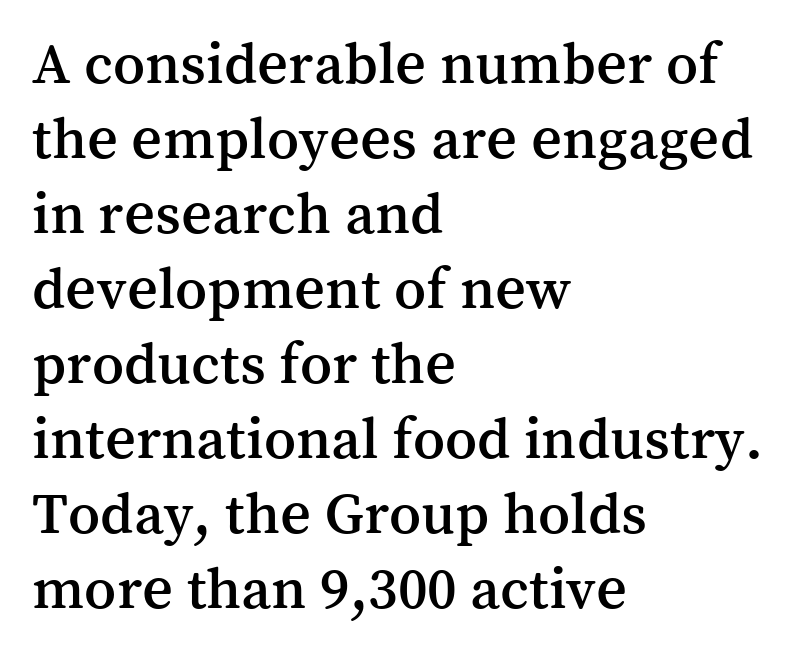
{"serif": "yes", "italic": "no", "width": "normal", "stroke_contrast": "medium", "x_height": "medium", "monospaced": "no", "underline": "no", "align": "left", "line_spacing": "normal", "line_spacing_ratio": 1.25, "letter_spacing": "normal", "letter_spacing_em": 0.0, "glyph_px": 60}
